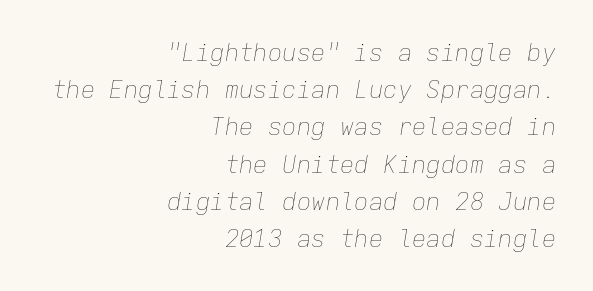
{"italic": "yes", "lean": "right", "slant_degrees": 9, "bold": "no", "underline": "no", "align": "right", "line_spacing": "normal", "line_spacing_ratio": 1.55, "letter_spacing": "normal", "letter_spacing_em": 0.0, "glyph_px": 24}
